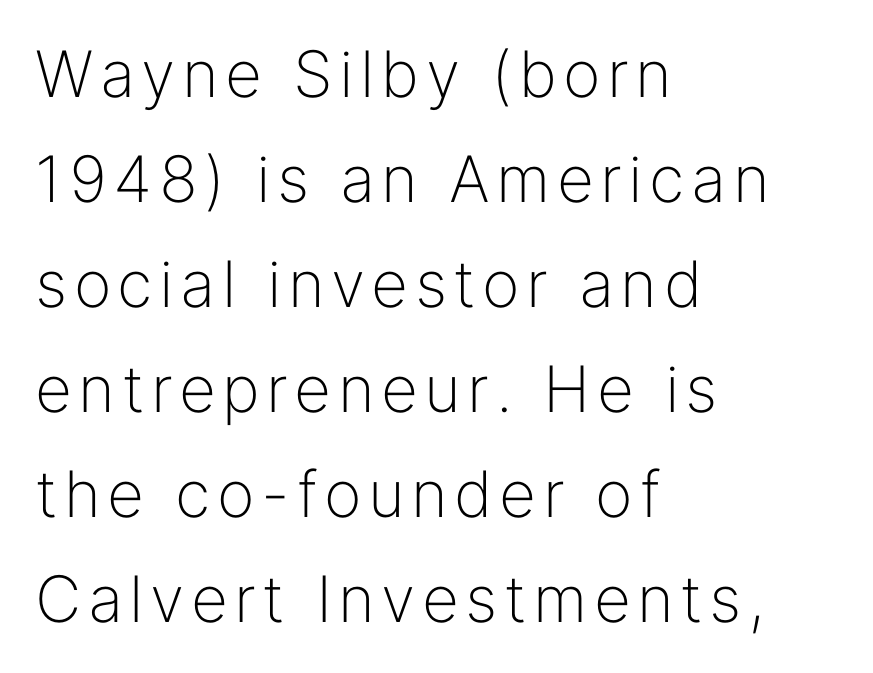
Classification — sans serif. Nothing heavy about these letters — not bold at all. The setting favours the left margin, as ordinary paragraphs usually do. Upright lettering throughout.
